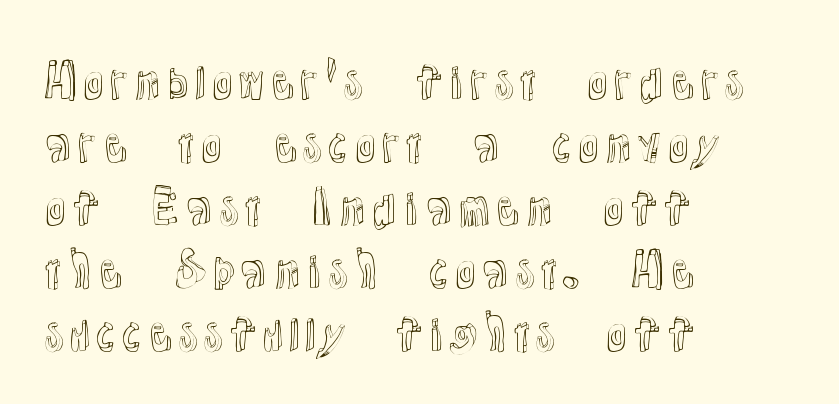
A typesetter would mark this as roman, not italic. Beneath every word, the page is bare. The face used here is proportionally spaced, like ordinary book or web type. Regarding leading, the lines here are spaced in the standard way. Horizontally, the lines are justified to the leading edge only.
